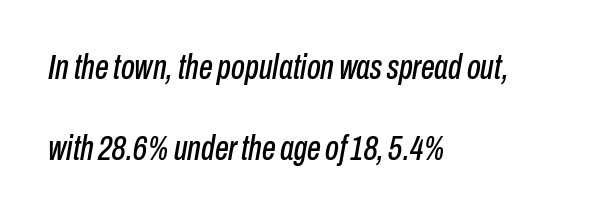
The image shows 35 px condensed type, italic (leaning right); set left-aligned, loose line spacing (2.32x), normal letter spacing, not underlined; low stroke contrast and a medium x-height.
